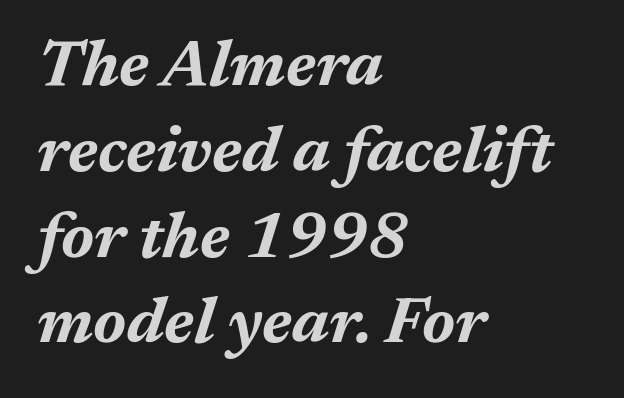
The image shows 65 px bold type, italic (leaning right); set left-aligned, normal line spacing (1.32x), normal letter spacing, not underlined; medium stroke contrast and a medium x-height.
